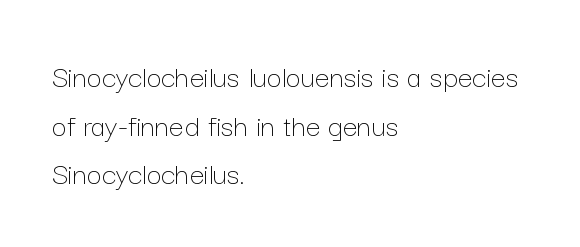
{"italic": "no", "bold": "no", "weight": "thin", "width": "normal", "stroke_contrast": "low", "x_height": "medium", "monospaced": "no", "underline": "no", "align": "left", "line_spacing": "normal", "line_spacing_ratio": 1.47, "letter_spacing": "normal", "letter_spacing_em": 0.0, "glyph_px": 33}
